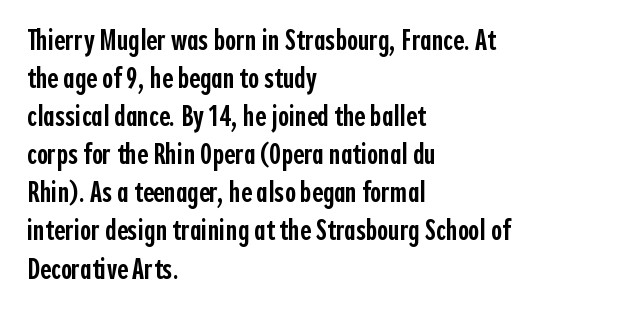
Q: Is the text bold? A: Semi-bold.
Q: Is the text italic (slanted)? A: No, it is upright.
Q: Is the typeface a serif or a sans-serif typeface? A: Sans-serif.
Q: Is the text underlined? A: No.
Q: How is the paragraph aligned? A: Left-aligned.
Q: Is the spacing between letters normal or unusually wide? A: Normal.
Q: Is the spacing between lines tight, normal or loose? A: Normal.
Q: Width (condensed, normal, or wide)? A: Condensed.
Q: x-height? A: Medium.
Q: Monospaced? A: No.
